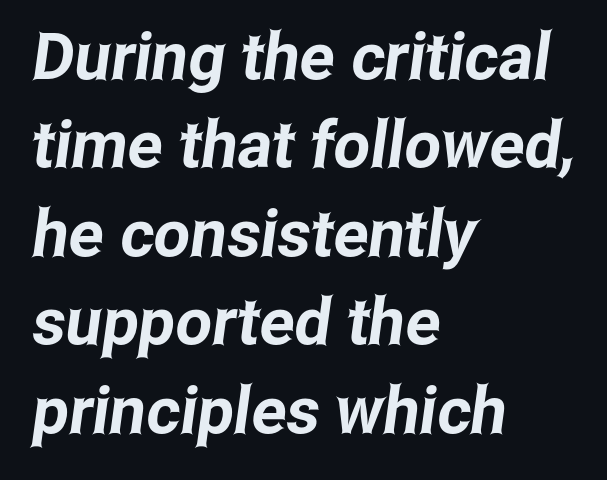
Q: Is the typeface a serif or a sans-serif typeface? A: Sans-serif.
Q: Is the text underlined? A: No.
Q: How is the paragraph aligned? A: Left-aligned.
Q: Is the spacing between letters normal or unusually wide? A: Normal.
Q: Is the spacing between lines tight, normal or loose? A: Normal.
Q: Width (condensed, normal, or wide)? A: Condensed.
Q: Stroke contrast? A: Low.
Q: x-height? A: Medium.
Q: Monospaced? A: No.
